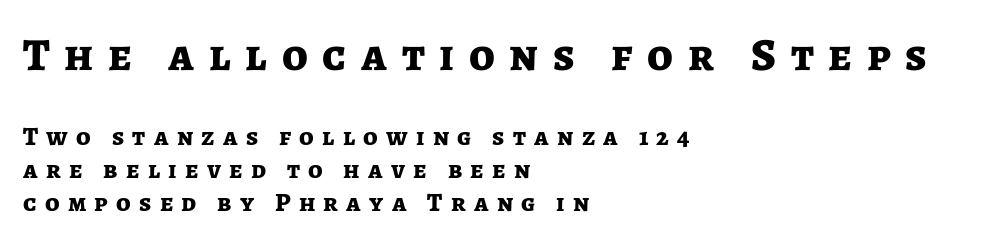
{"serif": "no", "italic": "no", "bold": "yes", "weight": "bold", "width": "normal", "stroke_contrast": "low", "x_height": "medium", "monospaced": "no", "underline": "no", "align": "left", "line_spacing": "normal", "line_spacing_ratio": 1.27, "letter_spacing": "wide", "letter_spacing_em": 0.32, "larger_block": "first", "size_ratio": 1.77, "glyph_px": 46}
